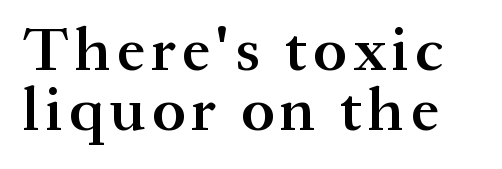
Q: Is the text bold? A: Semi-bold.
Q: Is the text italic (slanted)? A: No, it is upright.
Q: Is the typeface a serif or a sans-serif typeface? A: Serif.
Q: Is the text underlined? A: No.
Q: Is the spacing between lines tight, normal or loose? A: Tight.
Q: Width (condensed, normal, or wide)? A: Normal.
Q: Stroke contrast? A: Medium.
Q: x-height? A: Medium.
Q: Monospaced? A: No.
